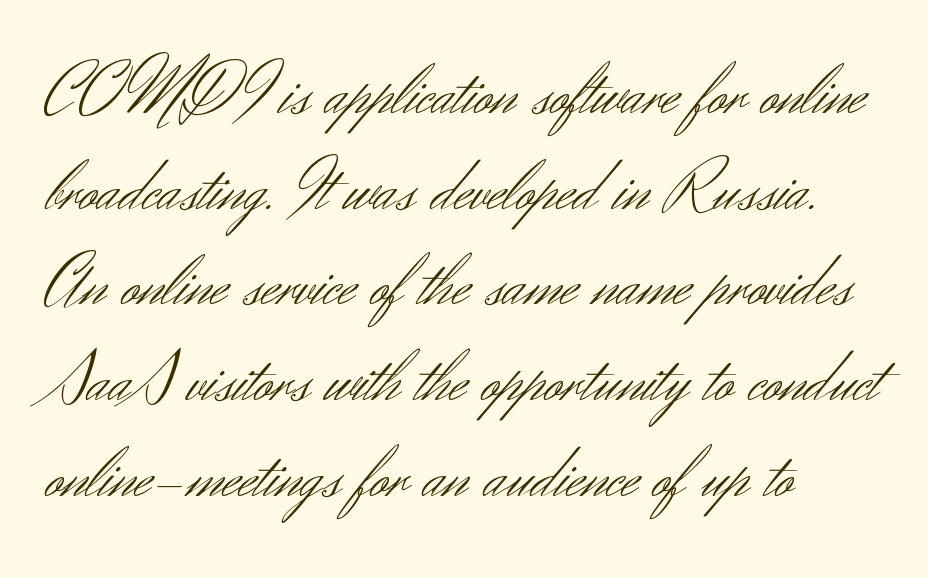
Nothing sits at the stroke ends, so this counts as sans-serif. The specimen omits any rule beneath the text block's lines. The leading is moderate, giving the passage an even texture. Default kerning and tracking; the words read as compact shapes.
